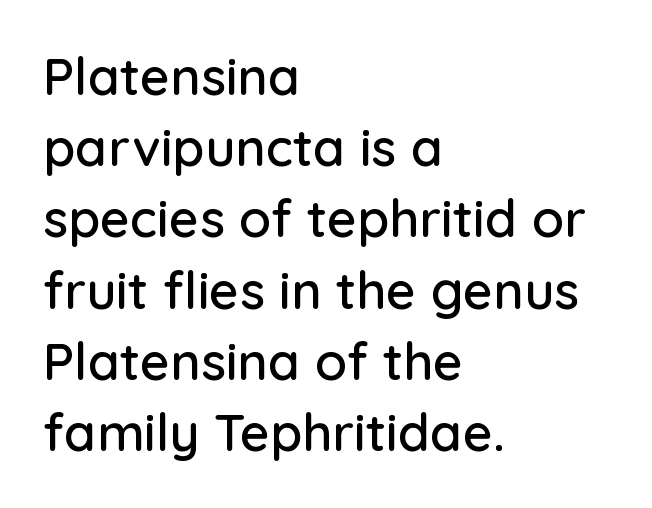
This is sans-serif lettering, the kind often seen on screens and signage. Check the space under the baseline: it is left empty. You could not count columns in this text — the font is proportionally spaced. Leading: standard.
